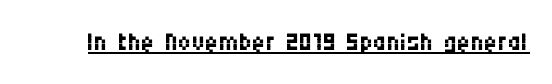
{"serif": "no", "italic": "no", "bold": "no", "weight": "regular", "width": "condensed", "stroke_contrast": "medium", "x_height": "large", "monospaced": "no", "underline": "yes", "letter_spacing": "normal", "letter_spacing_em": 0.0, "glyph_px": 37}
